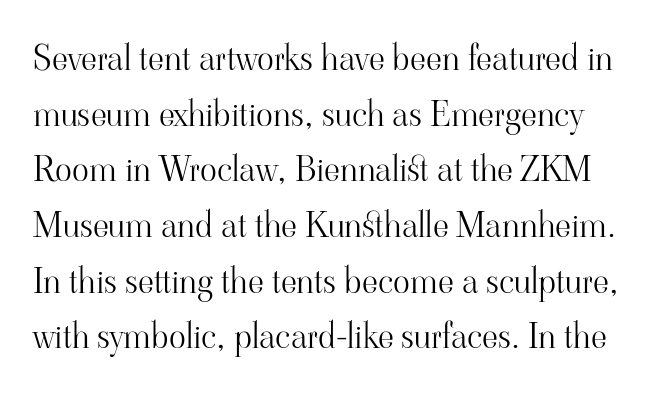
{"serif": "yes", "italic": "no", "bold": "no", "weight": "light", "width": "normal", "stroke_contrast": "high", "x_height": "small", "monospaced": "no", "underline": "no", "line_spacing": "normal", "line_spacing_ratio": 1.59, "letter_spacing": "normal", "letter_spacing_em": 0.0, "glyph_px": 35}
